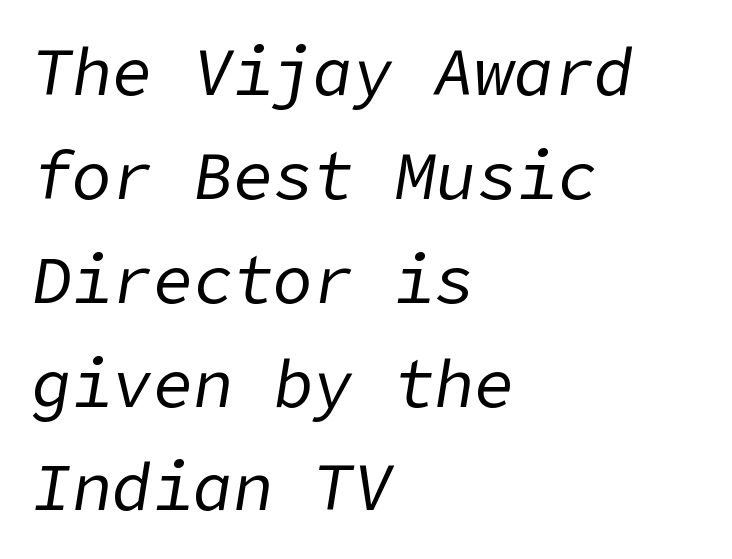
This rendering uses left alignment, leaving the right contour irregular. Regarding leading, the lines here are spaced in the standard way. The gaps between neighbouring characters are ordinary and unremarkable. Italic: yes, the glyphs are oblique. Is the stroke heavy? The answer is a plain regular-or-lighter. Decoration check: the copy has no underline.
